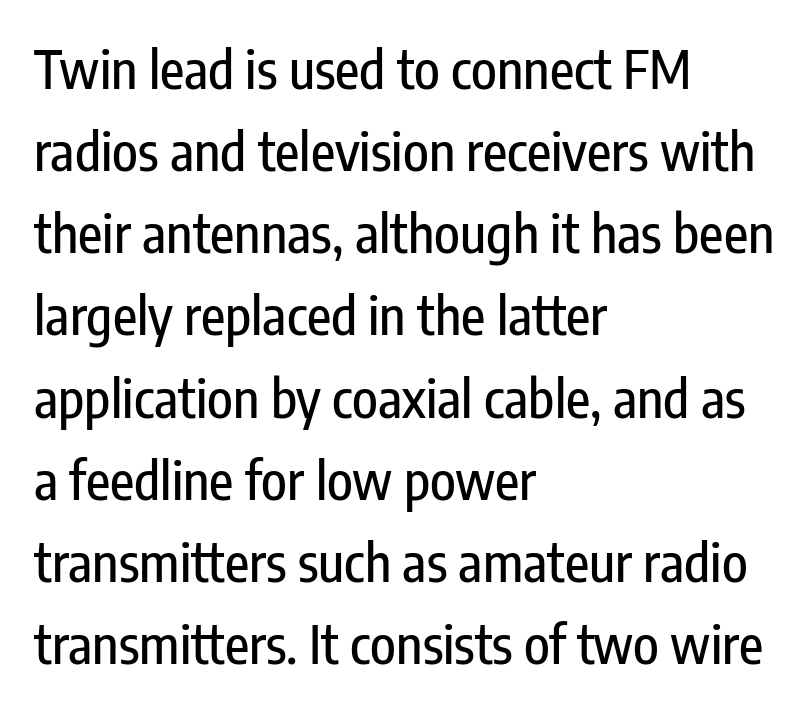
{"serif": "no", "italic": "no", "width": "condensed", "stroke_contrast": "low", "x_height": "medium", "monospaced": "no", "underline": "no", "align": "left", "line_spacing": "normal", "line_spacing_ratio": 1.55, "letter_spacing": "normal", "letter_spacing_em": 0.0, "glyph_px": 53}
